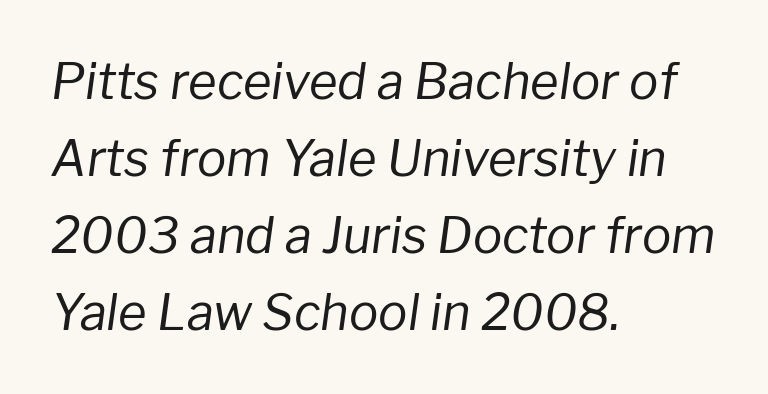
{"italic": "yes", "lean": "right", "slant_degrees": 8, "bold": "no", "weight": "regular", "width": "normal", "stroke_contrast": "low", "x_height": "medium", "monospaced": "no", "underline": "no", "align": "left", "line_spacing": "normal", "line_spacing_ratio": 1.57, "letter_spacing": "normal", "letter_spacing_em": 0.0, "glyph_px": 49}
